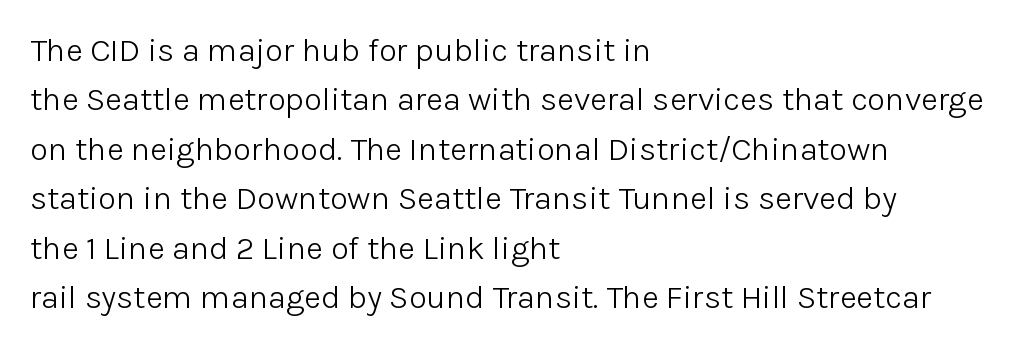
The ragged edge is on the right, which tells us the setting is flush left. Default kerning and tracking; the words read as compact shapes. Is this a sans? Yes — the strokes have no serifs. Vertically, the passage feels balanced, rows spaced as you'd expect.
